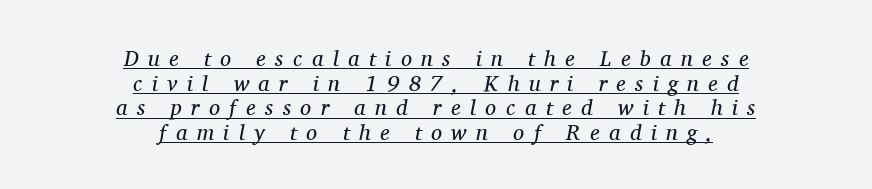
The image shows 22 px text type, italic (leaning right); set centered, tight line spacing (1.12x), unusually wide letter spacing (+0.43 em), underlined.
